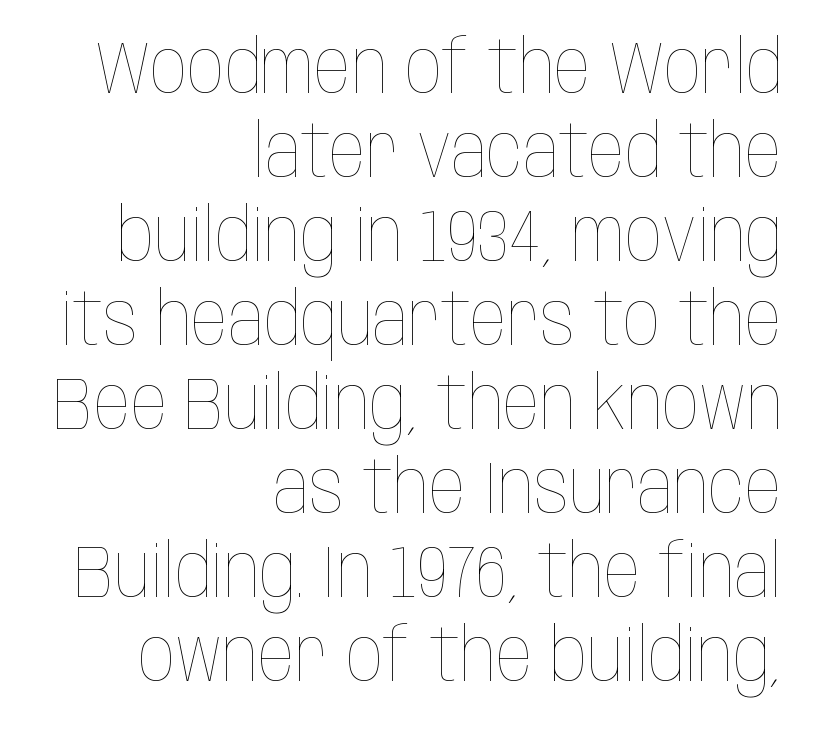
A typesetter would mark this as roman, not italic. The rendering uses natural spacing where letterforms have individual widths. A clean baseline with only descenders dipping below it. Leading: reduced.
